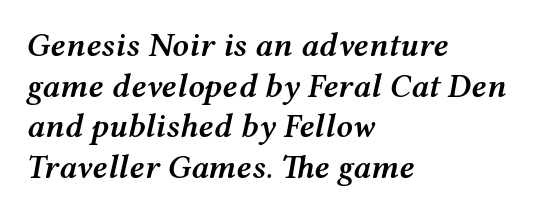
The image shows 33 px semibold, wide type, italic (leaning right); set left-aligned, line spacing 1.23x, normal letter spacing, not underlined; medium stroke contrast and a medium x-height.
